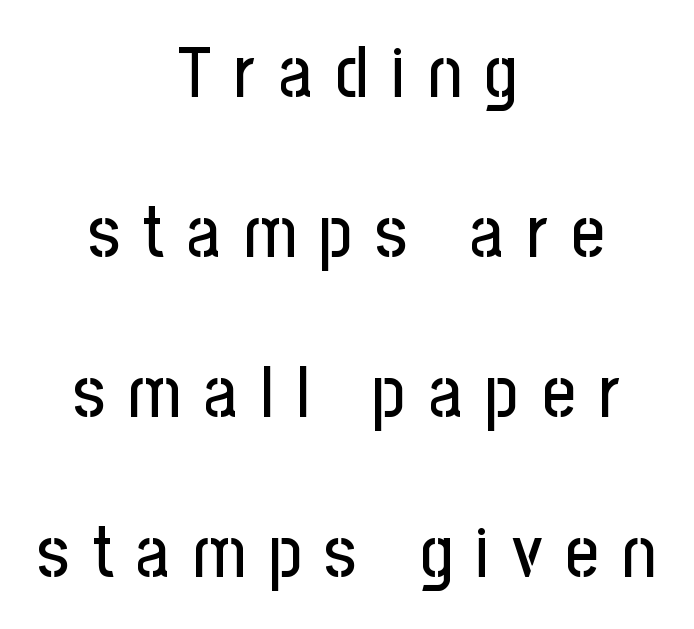
Character widths vary here, with narrow letters taking less room than wide ones. If you measured baseline to baseline, you'd find a long distance. Decoration check: the copy has no underline. Look at the bottom of the vertical strokes: they stop flat, with no serifs. This sample uses expanded letter spacing, leaving extra air between glyphs. Ascenders rise straight up at ninety degrees.
